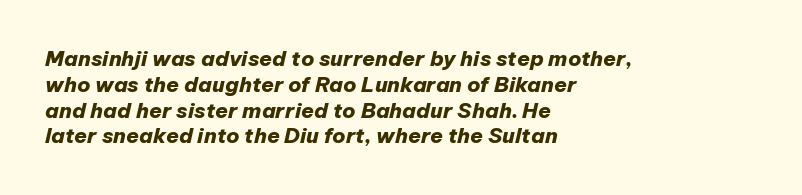
The image shows 21 px bold type, italic (leaning right); set left-aligned, line spacing 1.23x, normal letter spacing, not underlined.
